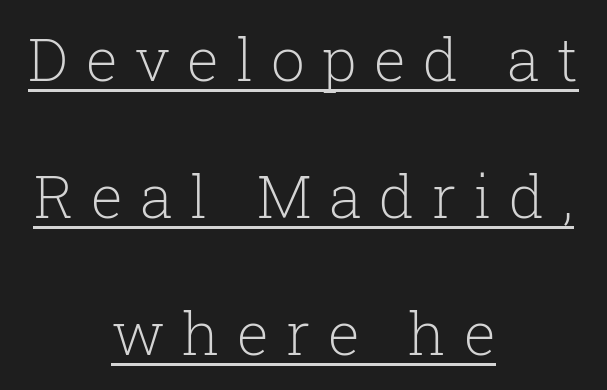
The image shows 60 px light serif type, upright; set centered, loose line spacing (2.28x), unusually wide letter spacing (+0.29 em), underlined; low stroke contrast and a medium x-height.
